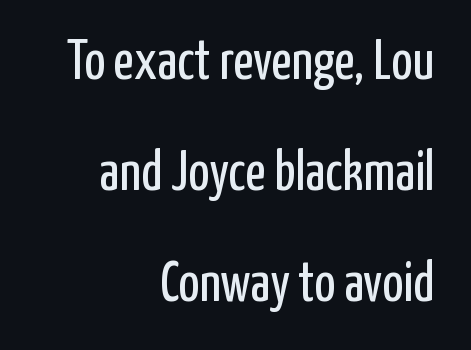
{"serif": "no", "italic": "no", "bold": "no", "weight": "regular", "width": "condensed", "stroke_contrast": "low", "x_height": "medium", "monospaced": "no", "underline": "no", "align": "right", "line_spacing": "loose", "line_spacing_ratio": 1.98, "letter_spacing": "normal", "letter_spacing_em": 0.0, "glyph_px": 56}
